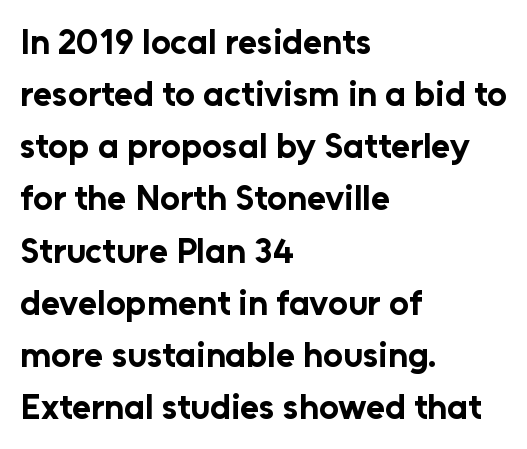
Q: Is the text bold? A: Yes.
Q: Is the text italic (slanted)? A: No, it is upright.
Q: Is the typeface a serif or a sans-serif typeface? A: Sans-serif.
Q: Is the text underlined? A: No.
Q: How is the paragraph aligned? A: Left-aligned.
Q: Is the spacing between letters normal or unusually wide? A: Normal.
Q: Is the spacing between lines tight, normal or loose? A: Normal.
Q: Width (condensed, normal, or wide)? A: Normal.
Q: Stroke contrast? A: Low.
Q: x-height? A: Medium.
Q: Monospaced? A: No.
